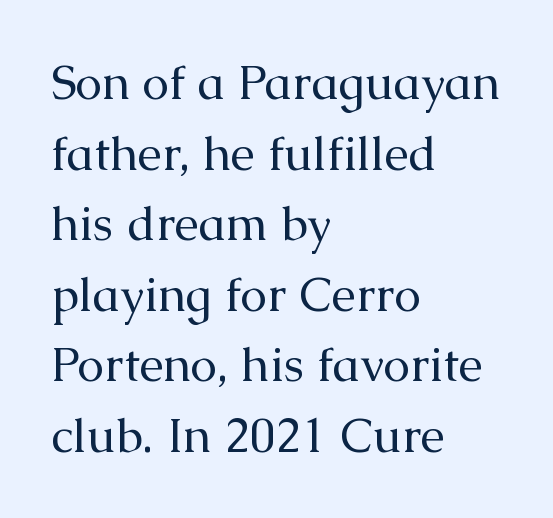
{"serif": "yes", "italic": "no", "bold": "no", "weight": "regular", "width": "normal", "stroke_contrast": "medium", "x_height": "medium", "monospaced": "no", "underline": "no", "align": "left", "line_spacing": "normal", "line_spacing_ratio": 1.47, "letter_spacing": "normal", "letter_spacing_em": 0.0, "glyph_px": 48}
